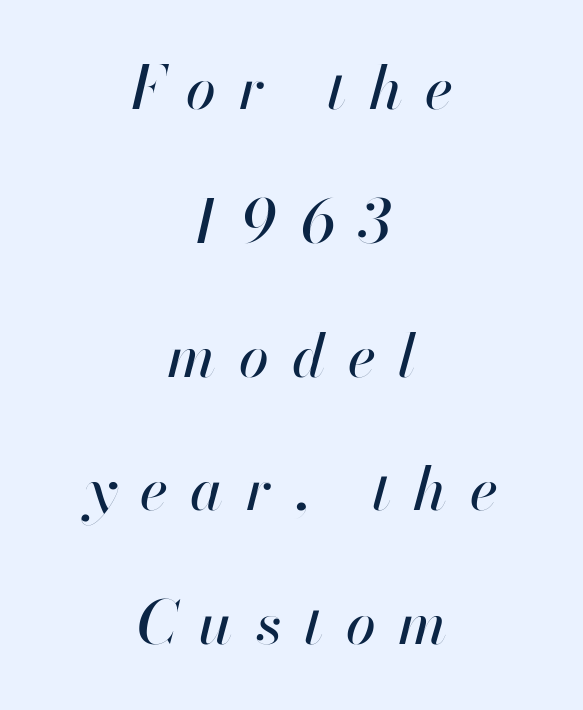
{"italic": "yes", "lean": "right", "slant_degrees": 13, "width": "normal", "stroke_contrast": "high", "x_height": "small", "monospaced": "no", "underline": "no", "align": "center", "line_spacing": "loose", "line_spacing_ratio": 2.23, "letter_spacing": "wide", "letter_spacing_em": 0.38, "glyph_px": 60}
